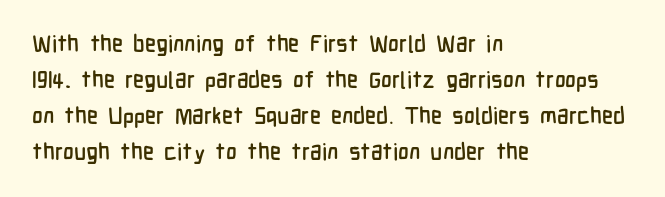
Q: Is the text italic (slanted)? A: No, it is upright.
Q: Is the text underlined? A: No.
Q: How is the paragraph aligned? A: Left-aligned.
Q: Is the spacing between letters normal or unusually wide? A: Normal.
Q: Is the spacing between lines tight, normal or loose? A: Normal.
